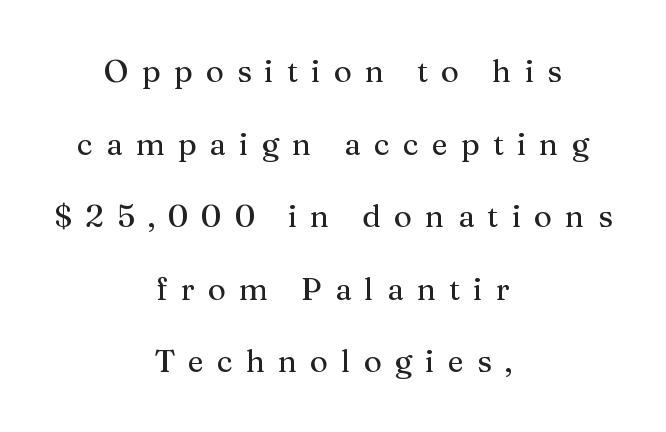
The image shows 31 px serif type, upright; set centered, loose line spacing (2.34x), unusually wide letter spacing (+0.42 em), not underlined; medium stroke contrast and a medium x-height.
